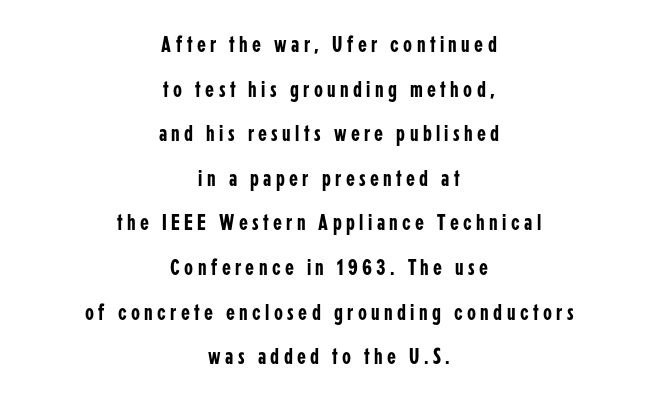
Q: Is the text italic (slanted)? A: No, it is upright.
Q: Is the text underlined? A: No.
Q: How is the paragraph aligned? A: Centered.
Q: Is the spacing between lines tight, normal or loose? A: Loose.
